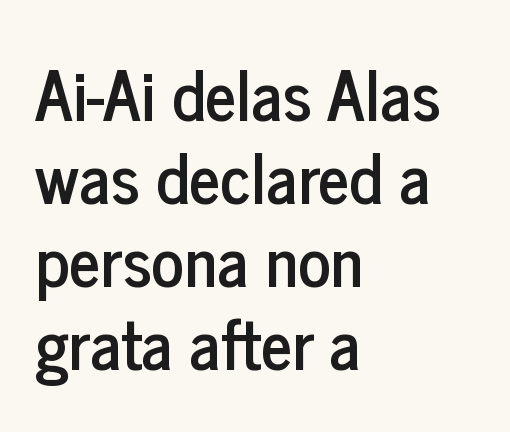
Q: Is the text italic (slanted)? A: No, it is upright.
Q: Is the typeface a serif or a sans-serif typeface? A: Sans-serif.
Q: Is the text underlined? A: No.
Q: How is the paragraph aligned? A: Left-aligned.
Q: Is the spacing between letters normal or unusually wide? A: Normal.
Q: Width (condensed, normal, or wide)? A: Condensed.
Q: Stroke contrast? A: Low.
Q: x-height? A: Medium.
Q: Monospaced? A: No.
